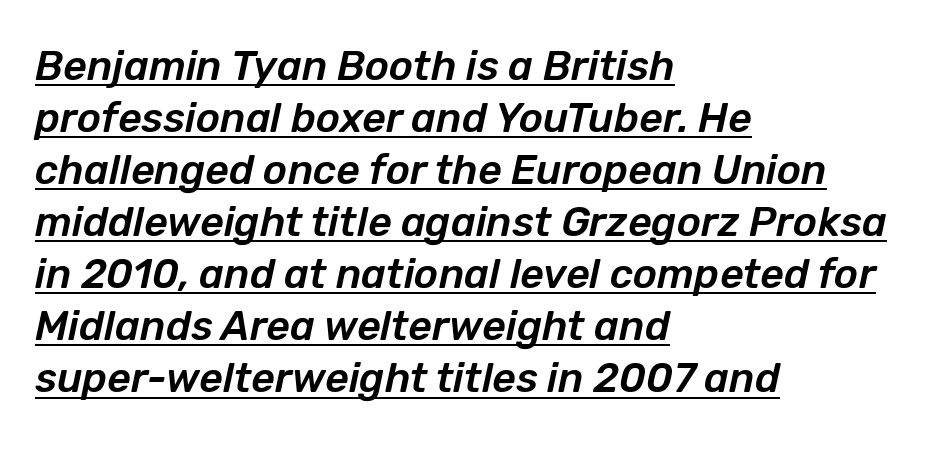
The passage shown is typed in a proportional face where columns would drift. Horizontal bands of white between lines are of average thickness. If you drew a ruler down the left edge, every line would touch it. Tracking here is standard; glyphs follow each other at the usual distance. Would a proofreader flag this as italicized? Yes.
